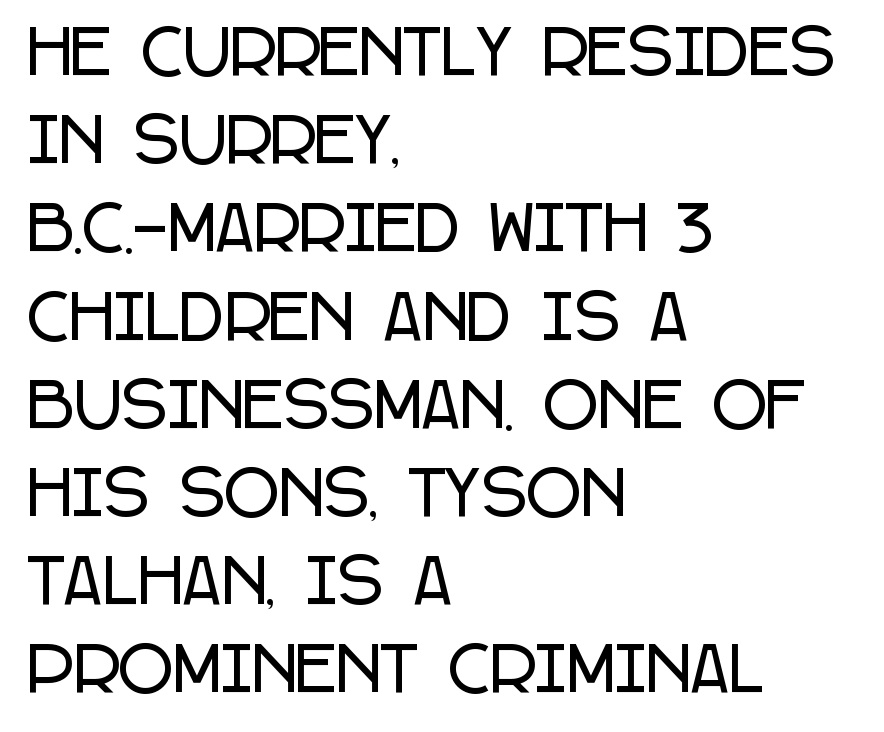
{"serif": "no", "italic": "no", "width": "condensed", "stroke_contrast": "low", "x_height": "large", "monospaced": "no", "underline": "no", "align": "left", "line_spacing": "normal", "line_spacing_ratio": 1.47, "letter_spacing": "normal", "letter_spacing_em": 0.0, "glyph_px": 60}
